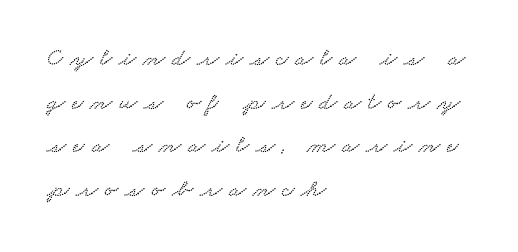
Only glyphs here, with clear space below each row. The rendering inserts visible extra space after every character. Layout note: lines flush left.
